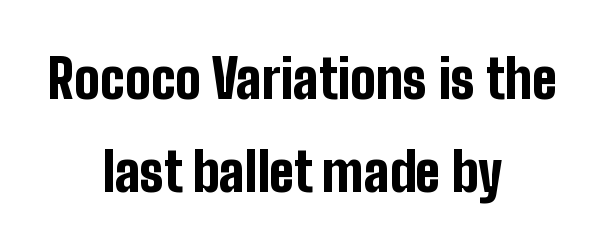
Q: Is the text bold? A: Yes.
Q: Is the text italic (slanted)? A: No, it is upright.
Q: Is the typeface a serif or a sans-serif typeface? A: Sans-serif.
Q: Is the text underlined? A: No.
Q: How is the paragraph aligned? A: Centered.
Q: Is the spacing between letters normal or unusually wide? A: Normal.
Q: Width (condensed, normal, or wide)? A: Condensed.
Q: Stroke contrast? A: Low.
Q: x-height? A: Medium.
Q: Monospaced? A: No.
